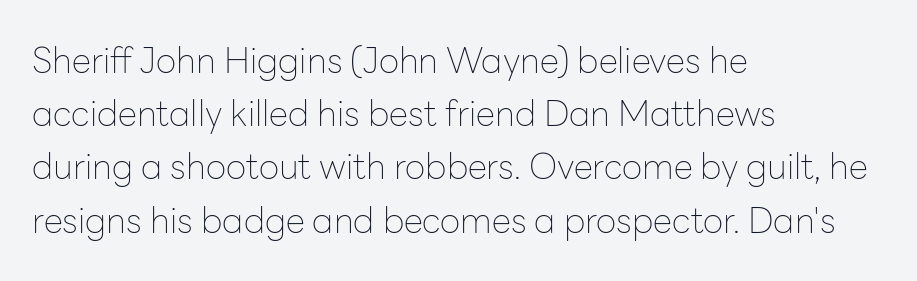
The specimen reads as upright at a glance. The passage shown has conventional tracking throughout. If you measured baseline to baseline, you'd find a middling distance. The font sits on the lighter half of the weight spectrum, regular included. Is this a fixed-width face? No — the glyphs have proportional, varying widths.
